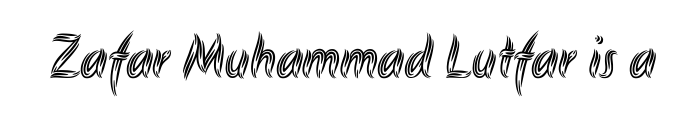
Spacing verdict: proportional, widths tailored to each character. Honestly, there is no underline to notice here at all. Between one letter and the next there's only the usual sliver of space.
